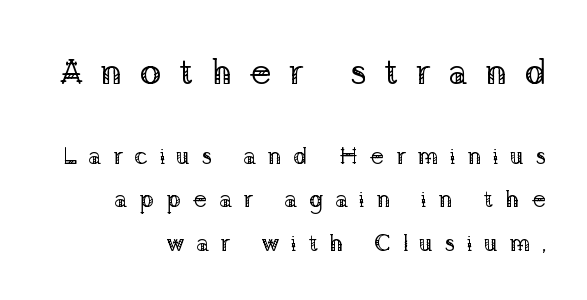
Plain, unruled lines of type. Typographically, this falls in the serif category. Italic: no, the glyphs are upright roman. There is plenty of visible air inserted between adjacent glyphs.
